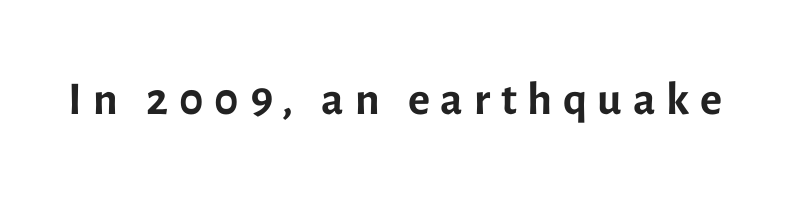
{"serif": "no", "italic": "no", "bold": "no", "weight": "regular", "width": "normal", "x_height": "medium", "monospaced": "no", "underline": "no", "glyph_px": 67}
